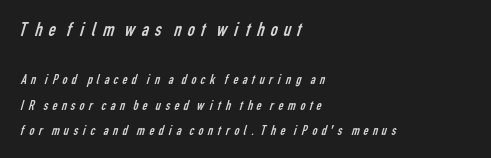
The image shows 20 px text type; set left-aligned, line spacing 1.81x, unusually wide letter spacing (+0.2 em), not underlined; the first (top) block is 1.43x larger.
